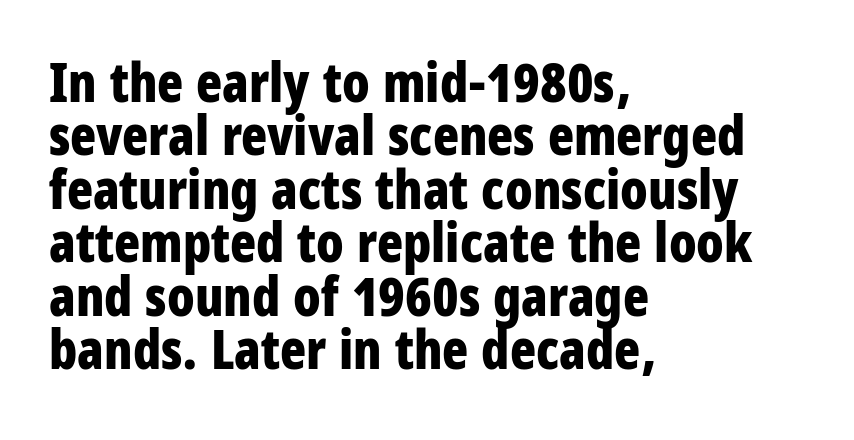
Inter-character spacing is left at the font's built-in metrics. Spacing verdict: proportional, widths tailored to each character. Quick note: underline off. If you drew a line through each stem, it would be perfectly vertical. Weight check: bold — yes, fully. This rendering employs a face without finishing strokes, i.e., a sans-serif.
